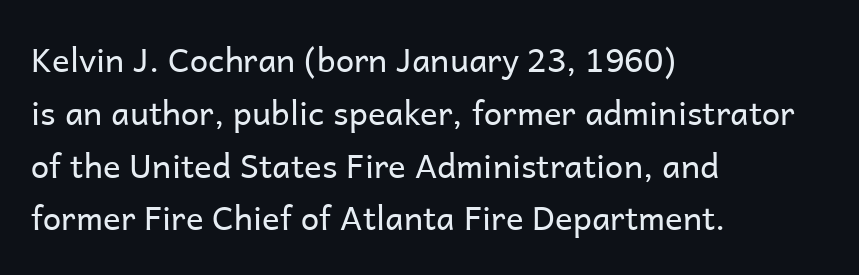
No word sits above an underline. This is sans-serif lettering, the kind often seen on screens and signage. A typesetter would mark this as roman, not italic. Observe the ordinary spacing: letters are neighbours, not strangers. Line beginnings align vertically; line endings do not.
